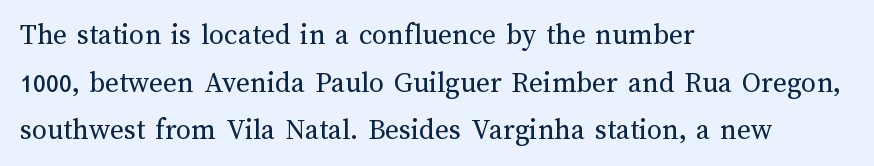
Q: Is the text bold? A: No.
Q: Is the text italic (slanted)? A: No, it is upright.
Q: Is the text underlined? A: No.
Q: How is the paragraph aligned? A: Left-aligned.
Q: Is the spacing between letters normal or unusually wide? A: Normal.
Q: Is the spacing between lines tight, normal or loose? A: Normal.
Q: Width (condensed, normal, or wide)? A: Normal.
Q: Stroke contrast? A: Medium.
Q: x-height? A: Medium.
Q: Monospaced? A: No.
